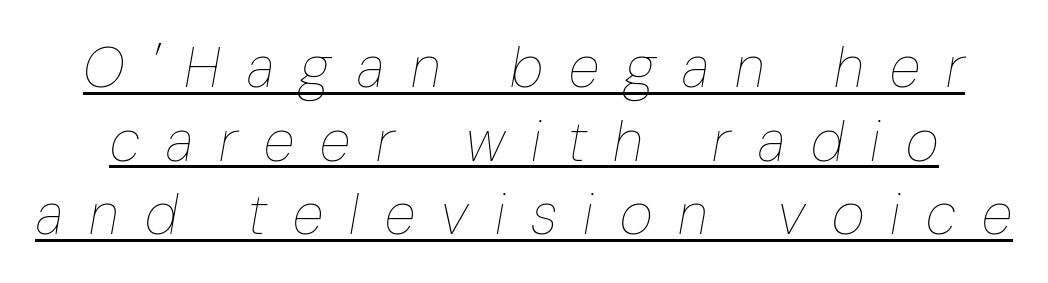
The passage shown has open, widely tracked lettering throughout. Notice how a bar underscores the lettering throughout. The passage shown stacks its lines at a standard gap. Looks like regular typesetting: each glyph gets only the width it needs. The axis of the letterforms is tilted away from vertical. No extra ink here — the face is not bold.
